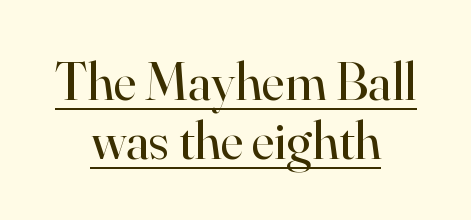
Q: Is the text bold? A: No.
Q: Is the text italic (slanted)? A: No, it is upright.
Q: Is the typeface a serif or a sans-serif typeface? A: Serif.
Q: Is the text underlined? A: Yes.
Q: How is the paragraph aligned? A: Centered.
Q: Is the spacing between letters normal or unusually wide? A: Normal.
Q: Is the spacing between lines tight, normal or loose? A: Tight.
Q: Width (condensed, normal, or wide)? A: Normal.
Q: Stroke contrast? A: High.
Q: x-height? A: Small.
Q: Monospaced? A: No.
